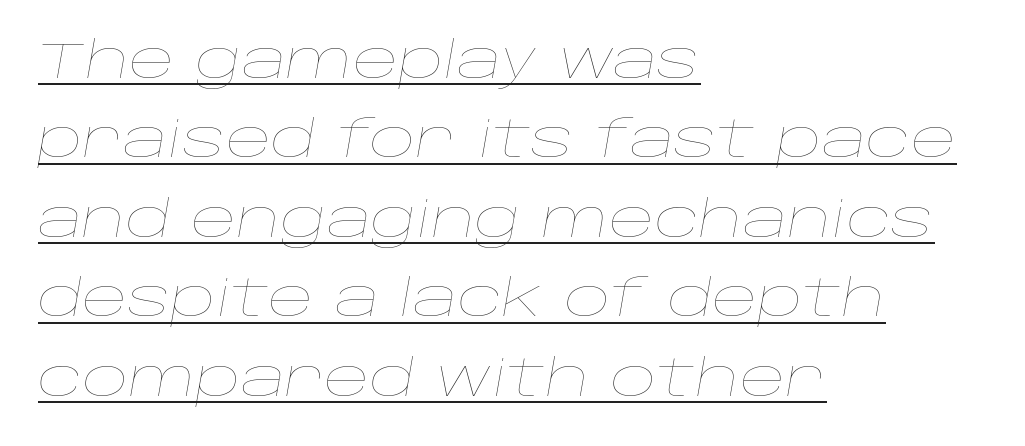
Q: Is the text bold? A: No.
Q: Is the text italic (slanted)? A: Yes, it leans right by about 10 degrees.
Q: Is the text underlined? A: Yes.
Q: How is the paragraph aligned? A: Left-aligned.
Q: Is the spacing between letters normal or unusually wide? A: Normal.
Q: Is the spacing between lines tight, normal or loose? A: Normal.
Q: Width (condensed, normal, or wide)? A: Wide.
Q: Stroke contrast? A: Low.
Q: x-height? A: Large.
Q: Monospaced? A: No.
